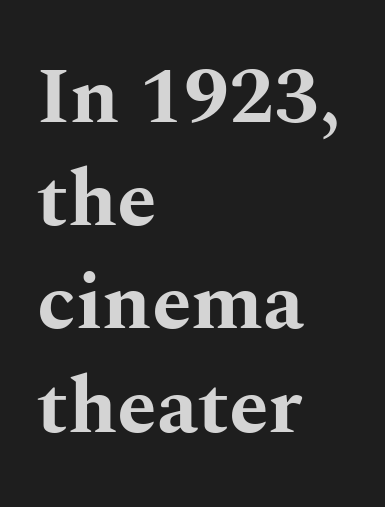
{"serif": "yes", "italic": "no", "bold": "yes", "weight": "bold", "width": "wide", "stroke_contrast": "medium", "x_height": "medium", "monospaced": "no", "underline": "no", "align": "left", "line_spacing": "normal", "line_spacing_ratio": 1.29, "letter_spacing": "normal", "letter_spacing_em": 0.0, "glyph_px": 80}
